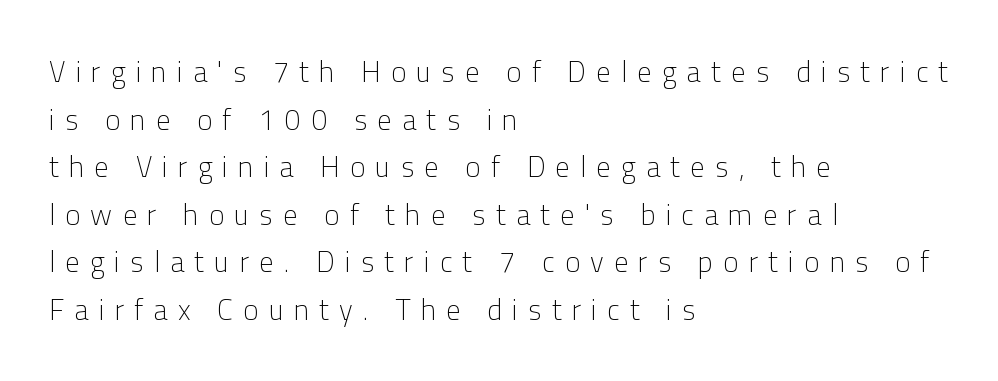
The image shows 29 px light sans-serif type, upright; set left-aligned, normal line spacing (1.64x), unusually wide letter spacing (+0.35 em), not underlined; low stroke contrast and a medium x-height.
